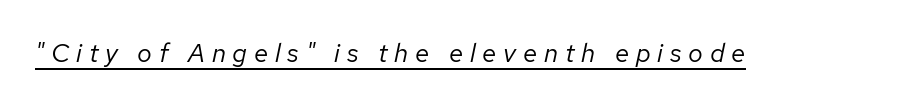
The image shows 26 px text type, italic (leaning right); set unusually wide letter spacing (+0.26 em), underlined.
